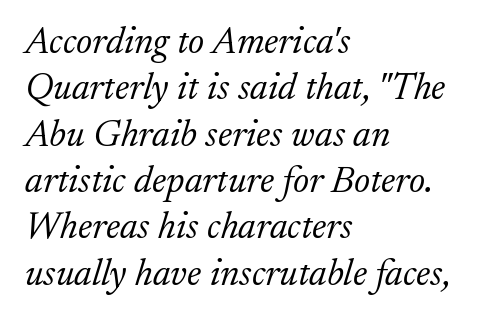
Q: Is the text bold? A: No.
Q: Is the text italic (slanted)? A: Yes, it leans right by about 17 degrees.
Q: Is the typeface a serif or a sans-serif typeface? A: Serif.
Q: Is the text underlined? A: No.
Q: How is the paragraph aligned? A: Left-aligned.
Q: Is the spacing between letters normal or unusually wide? A: Normal.
Q: Width (condensed, normal, or wide)? A: Normal.
Q: Stroke contrast? A: Low.
Q: x-height? A: Small.
Q: Monospaced? A: No.
